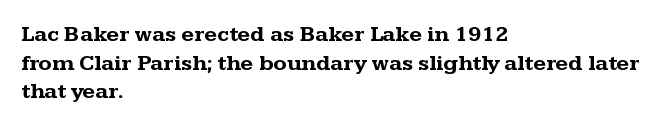
Teacher's note: observe the even left margin — that is flush-left alignment. You can tell it's not italic because the verticals are truly vertical. Words float on clear page, feet unadorned. The letterforms sit shoulder to shoulder at normal distance.
